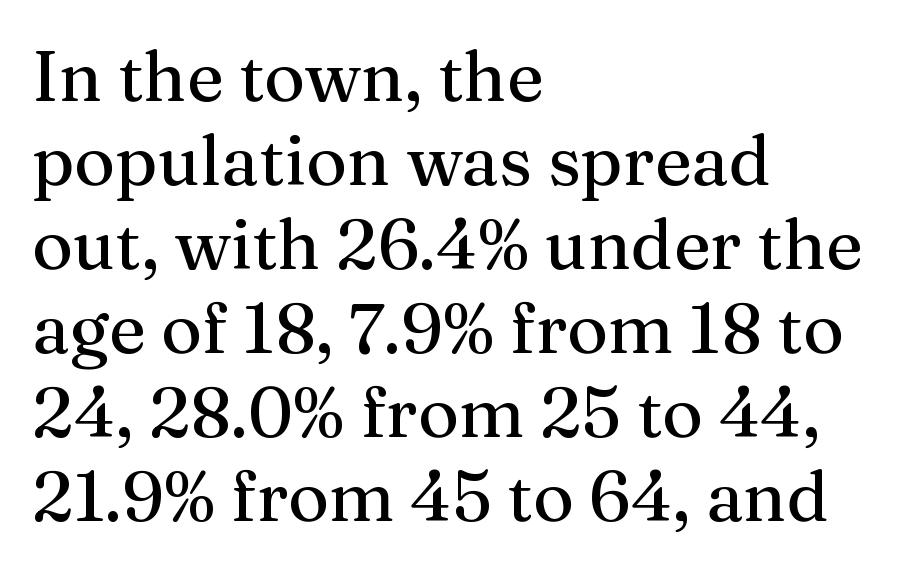
The image shows 70 px serif type, upright; set left-aligned, line spacing 1.2x, normal letter spacing, not underlined; medium stroke contrast and a medium x-height.
